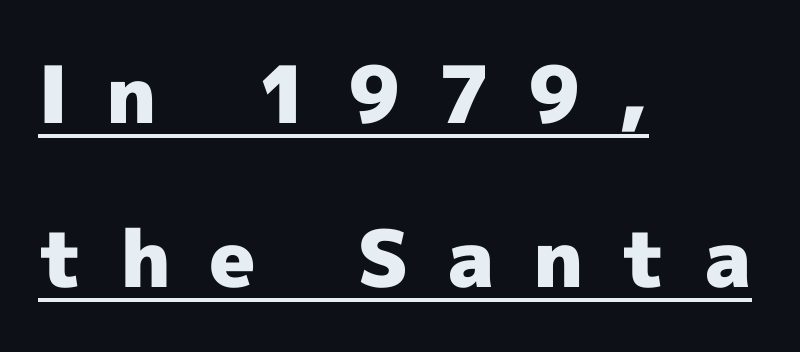
{"serif": "no", "italic": "no", "bold": "yes", "weight": "heavy", "width": "normal", "x_height": "medium", "monospaced": "no", "underline": "yes", "align": "left", "line_spacing": "loose", "line_spacing_ratio": 2.08, "letter_spacing": "wide", "letter_spacing_em": 0.48, "glyph_px": 79}
